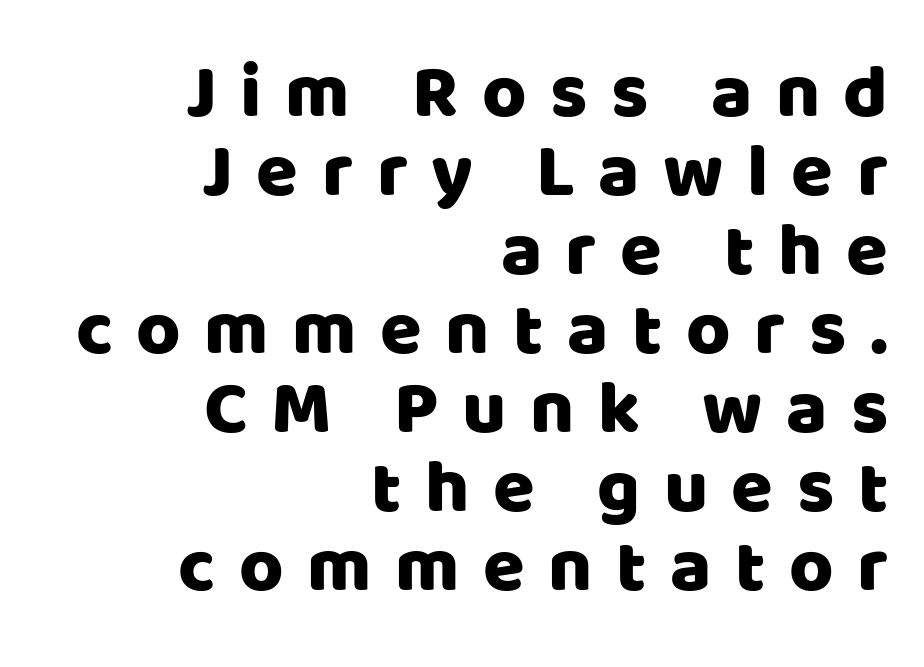
A sans-serif font was chosen for this passage. The line-height multiplier appears low, near solid setting. Words float on clear page, feet unadorned. The tracking reads as deliberately expanded to a designer's eye.
